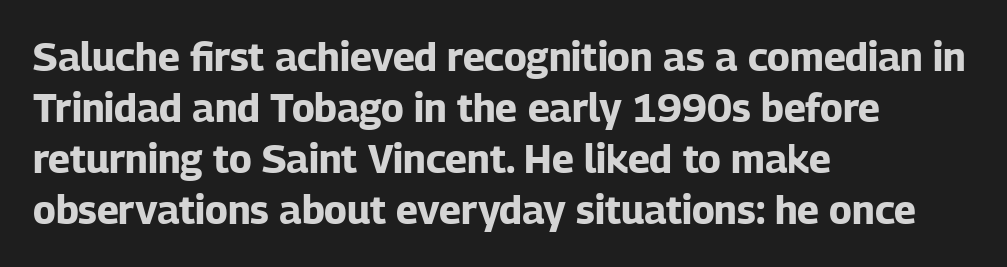
The image shows 39 px bold sans-serif type, upright; set left-aligned, normal line spacing (1.31x), normal letter spacing, not underlined; low stroke contrast and a medium x-height.
